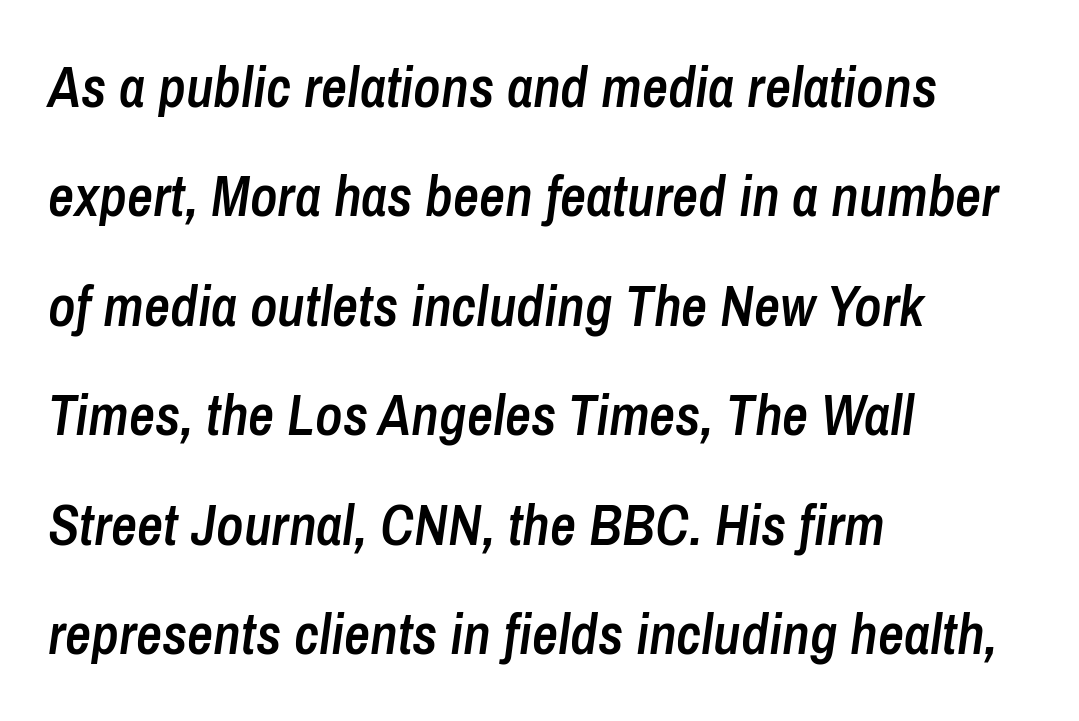
Is the type bold? Partly — it's a semibold, heavier than regular but not fully bold. Alignment: flush left. Each letter keeps its own natural width here, so spacing adapts to shape. The type is set solid horizontally, with unmodified tracking. The designer dialed line spacing up above the default. Has an underline been added? It has not.
